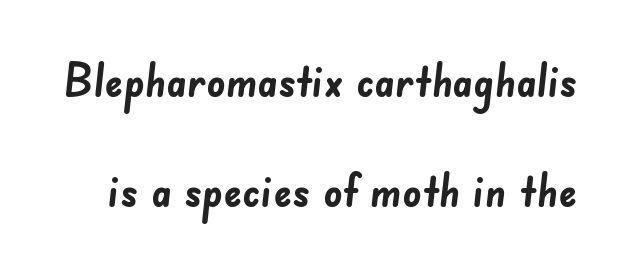
{"serif": "no", "bold": "yes", "weight": "semibold", "width": "normal", "stroke_contrast": "low", "x_height": "small", "monospaced": "no", "underline": "no", "line_spacing": "loose", "line_spacing_ratio": 2.4, "letter_spacing": "normal", "letter_spacing_em": 0.0, "glyph_px": 46}
